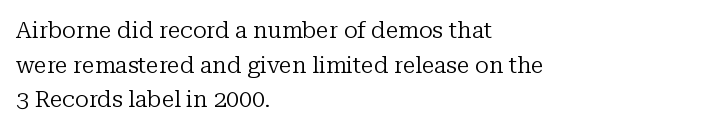
Q: Is the text bold? A: No.
Q: Is the text italic (slanted)? A: No, it is upright.
Q: Is the text underlined? A: No.
Q: How is the paragraph aligned? A: Left-aligned.
Q: Is the spacing between letters normal or unusually wide? A: Normal.
Q: Is the spacing between lines tight, normal or loose? A: Normal.
